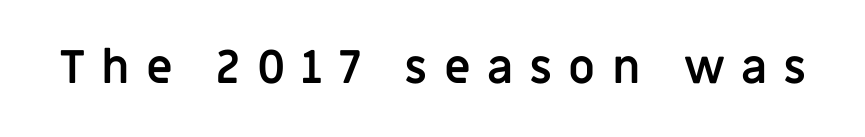
{"serif": "no", "italic": "no", "bold": "yes", "weight": "semibold", "width": "normal", "stroke_contrast": "low", "x_height": "large", "monospaced": "no", "underline": "no", "letter_spacing": "wide", "letter_spacing_em": 0.35, "glyph_px": 46}
